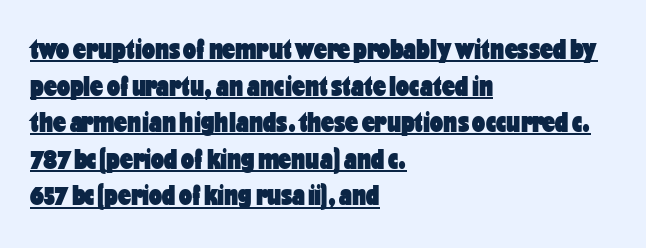
Q: Is the text bold? A: Yes.
Q: Is the text italic (slanted)? A: No, it is upright.
Q: Is the typeface a serif or a sans-serif typeface? A: Sans-serif.
Q: Is the text underlined? A: Yes.
Q: How is the paragraph aligned? A: Left-aligned.
Q: Is the spacing between letters normal or unusually wide? A: Normal.
Q: Is the spacing between lines tight, normal or loose? A: Normal.
Q: Width (condensed, normal, or wide)? A: Condensed.
Q: Stroke contrast? A: Low.
Q: x-height? A: Medium.
Q: Monospaced? A: No.
